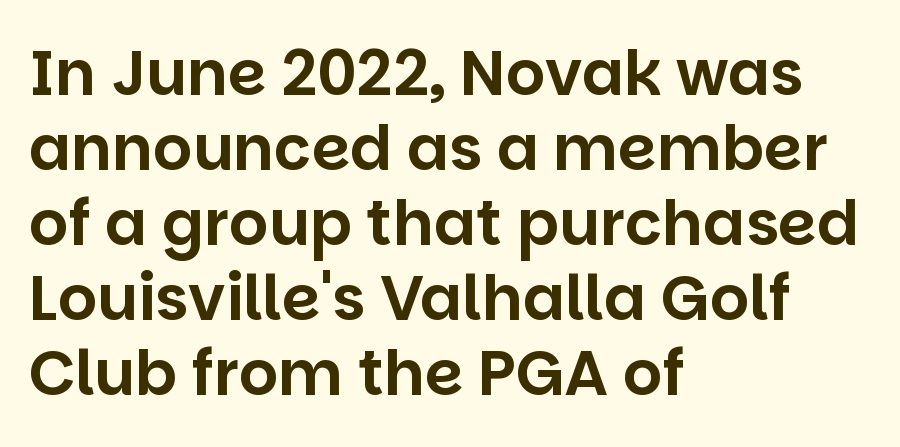
Q: Is the text italic (slanted)? A: No, it is upright.
Q: Is the typeface a serif or a sans-serif typeface? A: Sans-serif.
Q: Is the text underlined? A: No.
Q: How is the paragraph aligned? A: Left-aligned.
Q: Is the spacing between letters normal or unusually wide? A: Normal.
Q: Width (condensed, normal, or wide)? A: Normal.
Q: Stroke contrast? A: Low.
Q: x-height? A: Large.
Q: Monospaced? A: No.
